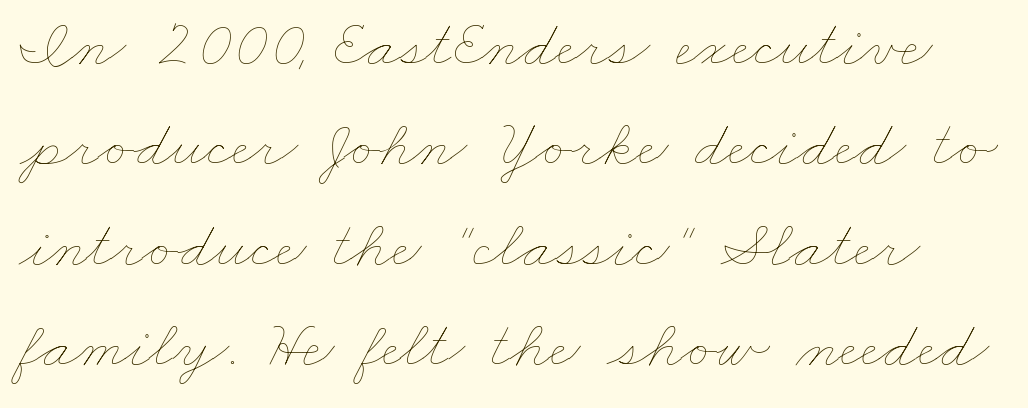
The face used here is proportionally spaced, like ordinary book or web type. Interline gaps are of average width in this sample. On a weight scale, this lands at 450 or below. The line texture is even and compact thanks to regular tracking.
